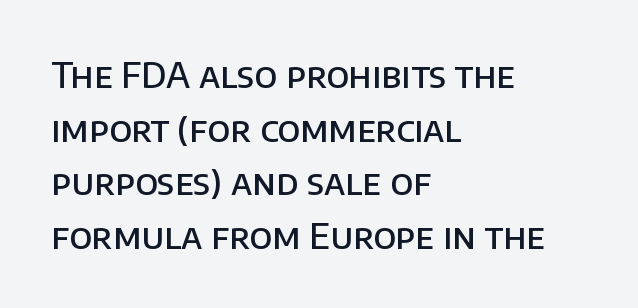
{"serif": "no", "italic": "no", "bold": "semi", "weight": "semibold", "width": "normal", "stroke_contrast": "low", "x_height": "large", "monospaced": "no", "underline": "no", "align": "left", "line_spacing": "normal", "line_spacing_ratio": 1.53, "letter_spacing": "normal", "letter_spacing_em": 0.0, "glyph_px": 35}
